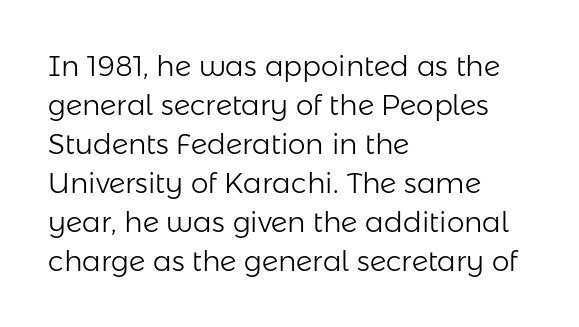
Q: Is the text bold? A: No.
Q: Is the text italic (slanted)? A: No, it is upright.
Q: Is the typeface a serif or a sans-serif typeface? A: Sans-serif.
Q: Is the text underlined? A: No.
Q: How is the paragraph aligned? A: Left-aligned.
Q: Is the spacing between letters normal or unusually wide? A: Normal.
Q: Is the spacing between lines tight, normal or loose? A: Normal.
Q: Width (condensed, normal, or wide)? A: Normal.
Q: Stroke contrast? A: Low.
Q: x-height? A: Medium.
Q: Monospaced? A: No.
